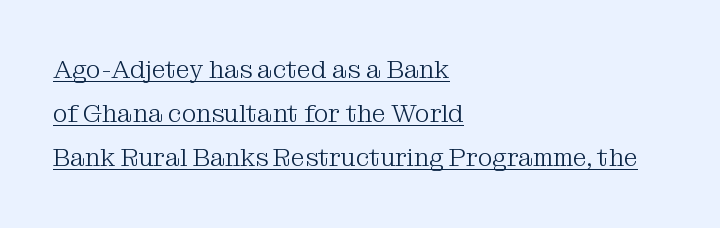
Q: Is the text bold? A: No.
Q: Is the text italic (slanted)? A: No, it is upright.
Q: Is the text underlined? A: Yes.
Q: How is the paragraph aligned? A: Left-aligned.
Q: Is the spacing between letters normal or unusually wide? A: Normal.
